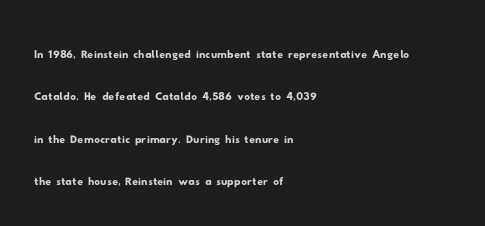
Q: Is the typeface a serif or a sans-serif typeface? A: Sans-serif.
Q: Is the text underlined? A: No.
Q: How is the paragraph aligned? A: Left-aligned.
Q: Is the spacing between letters normal or unusually wide? A: Normal.
Q: Is the spacing between lines tight, normal or loose? A: Normal.
Q: Width (condensed, normal, or wide)? A: Wide.
Q: Stroke contrast? A: Low.
Q: x-height? A: Small.
Q: Monospaced? A: No.
